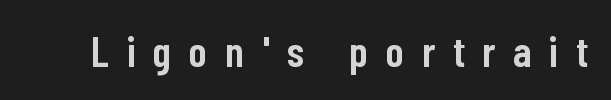
The image shows 43 px semibold, condensed sans-serif type, upright; set unusually wide letter spacing (+0.42 em), not underlined; low stroke contrast and a medium x-height.
